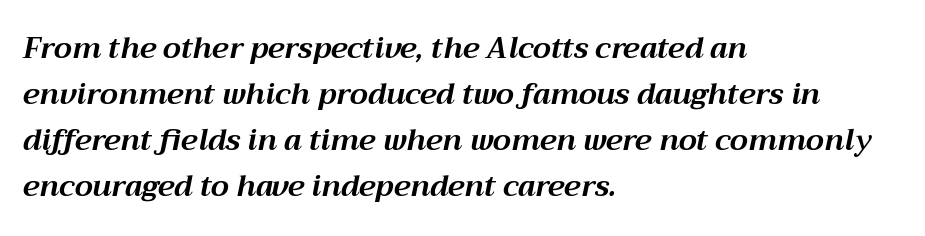
The leading is moderate, giving the passage an even texture. Horizontally, the lines are justified to the leading edge only. Compared with an ordinary text face, these strokes are far heavier — a full bold. Quick note: underline off. Letter spacing: default.
